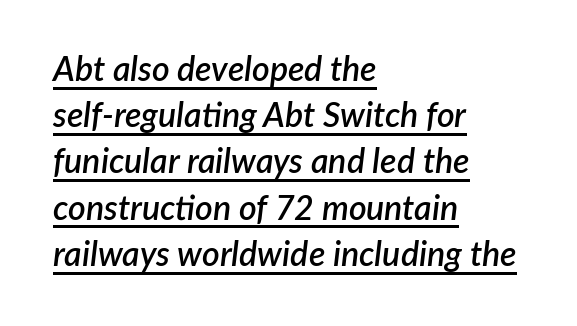
{"italic": "yes", "lean": "right", "slant_degrees": 7, "bold": "semi", "weight": "semibold", "width": "normal", "stroke_contrast": "low", "x_height": "medium", "monospaced": "no", "underline": "yes", "align": "left", "line_spacing": "normal", "line_spacing_ratio": 1.36, "letter_spacing": "normal", "letter_spacing_em": 0.0, "glyph_px": 34}
